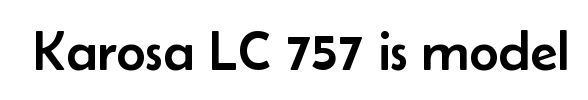
The font's upright variant was chosen for this text. The horizontal fit of the characters is conventional and even. Check where the strokes stop: nothing finishes them off — pure sans. Decoration check: the copy has no underline. Varying glyph widths throughout — classic text-font behaviour.
